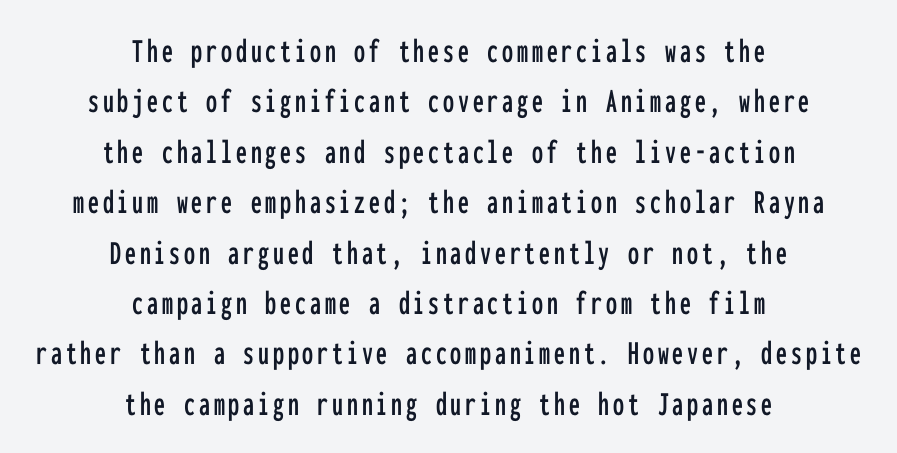
Q: Is the text italic (slanted)? A: No, it is upright.
Q: Is the typeface a serif or a sans-serif typeface? A: Sans-serif.
Q: Is the text underlined? A: No.
Q: How is the paragraph aligned? A: Centered.
Q: Is the spacing between lines tight, normal or loose? A: Normal.
Q: Width (condensed, normal, or wide)? A: Condensed.
Q: Stroke contrast? A: Low.
Q: x-height? A: Medium.
Q: Monospaced? A: Yes.
